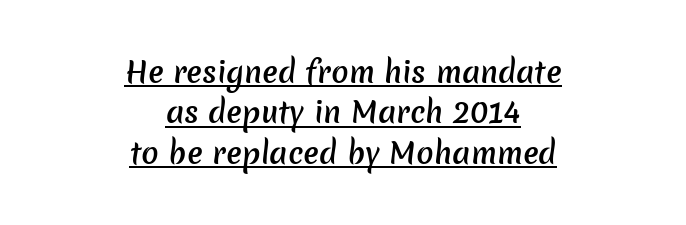
The image shows 29 px semibold sans-serif type; set centered, normal line spacing (1.39x), normal letter spacing, underlined; low stroke contrast and a medium x-height.
